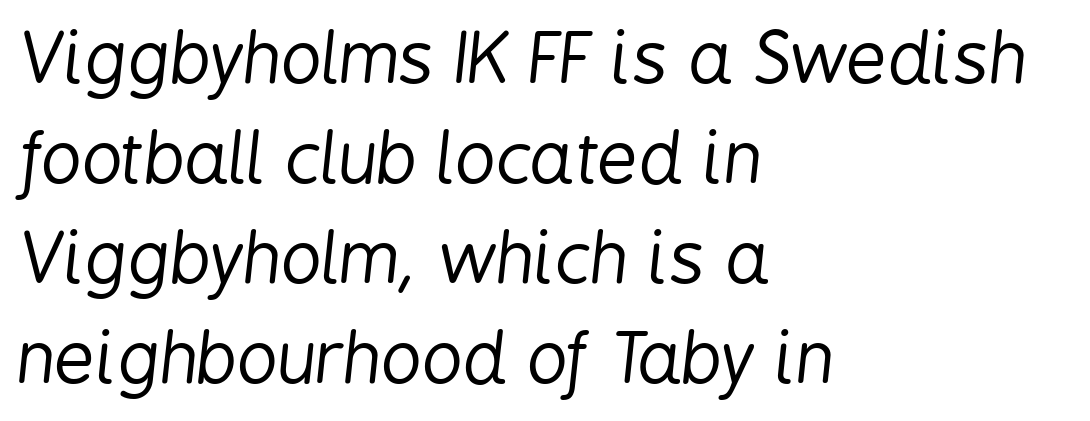
{"italic": "yes", "lean": "right", "slant_degrees": 6, "bold": "no", "weight": "regular", "width": "condensed", "stroke_contrast": "low", "x_height": "medium", "monospaced": "no", "underline": "no", "align": "left", "line_spacing": "normal", "line_spacing_ratio": 1.41, "letter_spacing": "normal", "letter_spacing_em": 0.0, "glyph_px": 71}
